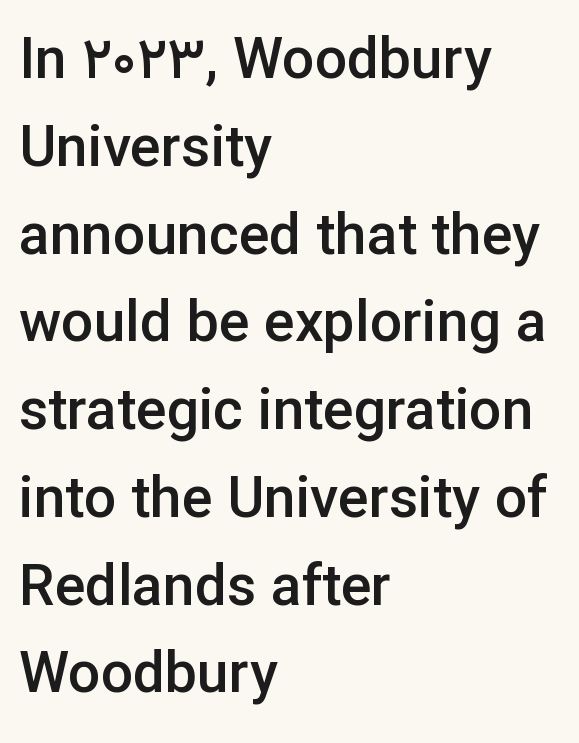
{"serif": "no", "italic": "no", "bold": "semi", "weight": "semibold", "width": "normal", "stroke_contrast": "low", "x_height": "medium", "monospaced": "no", "underline": "no", "align": "left", "line_spacing": "normal", "line_spacing_ratio": 1.54, "letter_spacing": "normal", "letter_spacing_em": 0.0, "glyph_px": 57}
